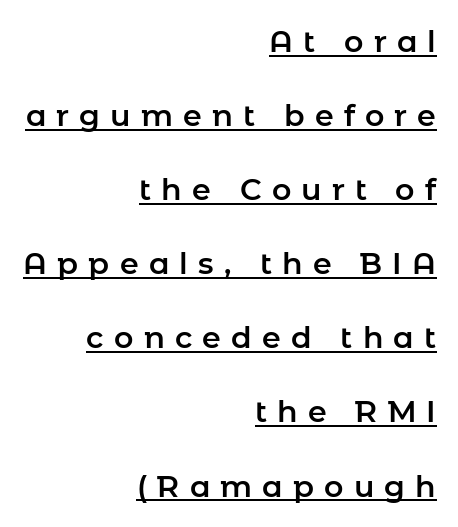
These lines were composed using upright roman letters. Notice how a bar underscores the lettering throughout. Airy leading. Right-aligned paragraph, ragged on the left. Short note: letters widely spaced.
